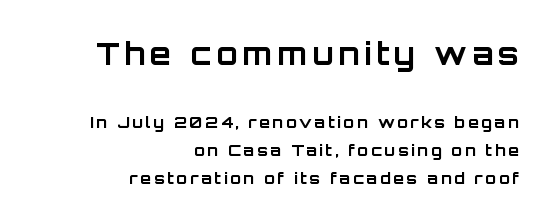
Every row of glyphs terminates at an identical x-position on the right. Decoration check: the copy has no underline. Look at the glyph heights: the upper group is clearly the bigger setting. Each letter keeps its own natural width here, so spacing adapts to shape. This is roman type, the default non-slanted kind.
